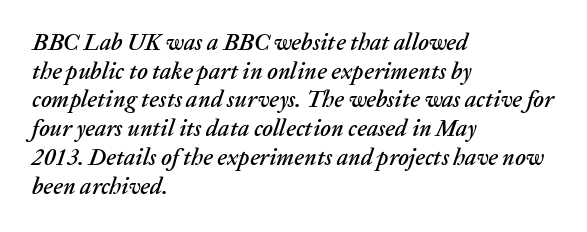
Q: Is the text italic (slanted)? A: Yes, it leans right by about 20 degrees.
Q: Is the text underlined? A: No.
Q: How is the paragraph aligned? A: Left-aligned.
Q: Is the spacing between letters normal or unusually wide? A: Normal.
Q: Is the spacing between lines tight, normal or loose? A: Normal.
